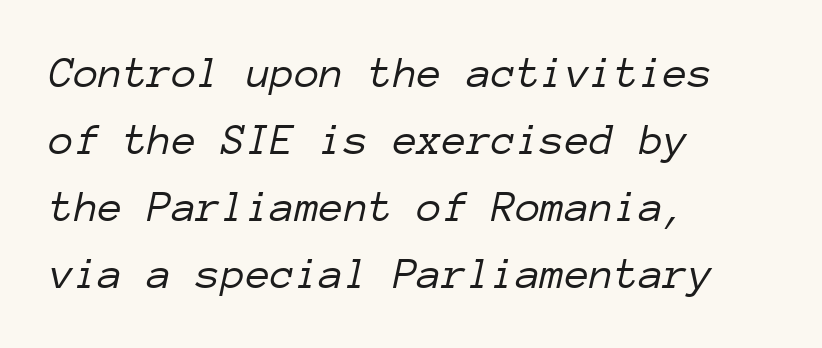
The rendering uses typewriter-style spacing with identical character cells. The whole block is typeset with a tilt. The space directly below the letters is spotless. Reading down the column, the eye jumps a familiar distance to each next line. Here the glyphs are tracked normally, forming tight word shapes. Letters have the restrained weight of plain body copy at most.
